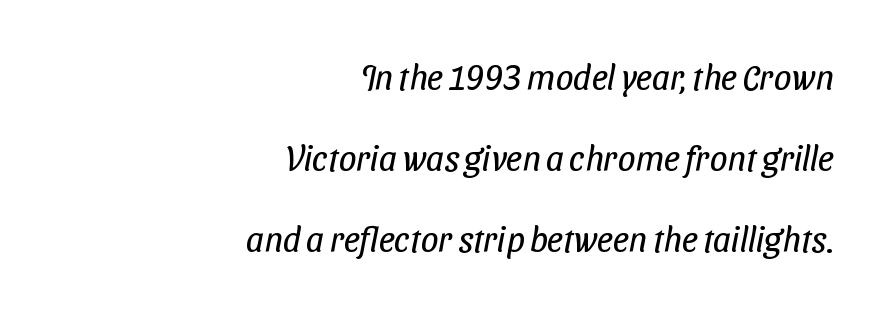
{"serif": "no", "bold": "no", "weight": "regular", "width": "condensed", "stroke_contrast": "low", "x_height": "medium", "monospaced": "no", "underline": "no", "align": "right", "line_spacing": "loose", "line_spacing_ratio": 2.32, "letter_spacing": "normal", "letter_spacing_em": 0.0, "glyph_px": 35}
